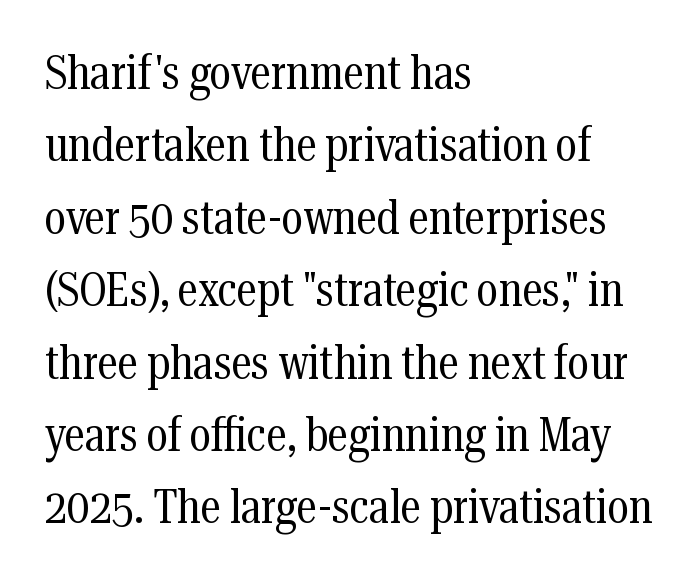
Q: Is the text bold? A: No.
Q: Is the text italic (slanted)? A: No, it is upright.
Q: Is the typeface a serif or a sans-serif typeface? A: Serif.
Q: Is the text underlined? A: No.
Q: How is the paragraph aligned? A: Left-aligned.
Q: Is the spacing between letters normal or unusually wide? A: Normal.
Q: Is the spacing between lines tight, normal or loose? A: Normal.
Q: Width (condensed, normal, or wide)? A: Condensed.
Q: Stroke contrast? A: Medium.
Q: x-height? A: Medium.
Q: Monospaced? A: No.
